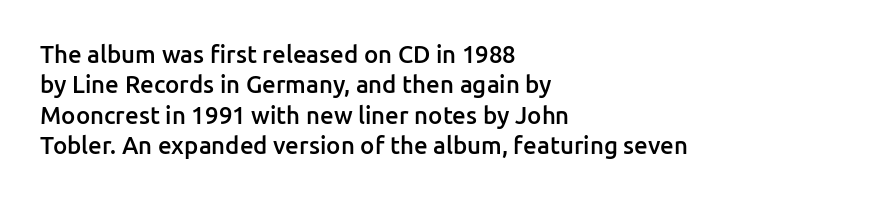
Q: Is the text bold? A: Semi-bold.
Q: Is the text italic (slanted)? A: No, it is upright.
Q: Is the text underlined? A: No.
Q: How is the paragraph aligned? A: Left-aligned.
Q: Is the spacing between letters normal or unusually wide? A: Normal.
Q: Is the spacing between lines tight, normal or loose? A: Normal.
